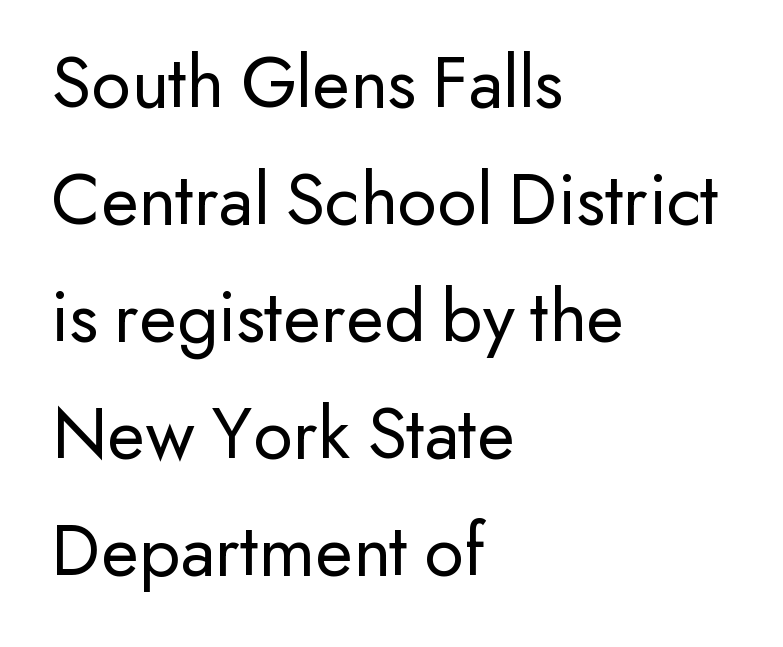
The characters are drawn with everyday or finer stroke widths. It's the straight-up-and-down kind of type. Note the varied advance widths — an 'i' is clearly narrower than an 'm'. Look at the tracking — it's just the regular setting, nothing added. Stroke terminals: plain, sans-serif.
